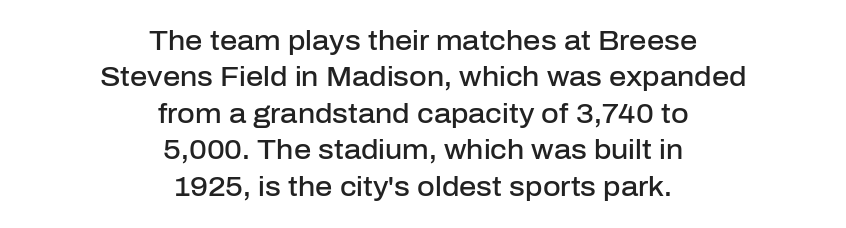
The image shows 27 px text type, upright; set centered, normal line spacing (1.35x), normal letter spacing, not underlined.
